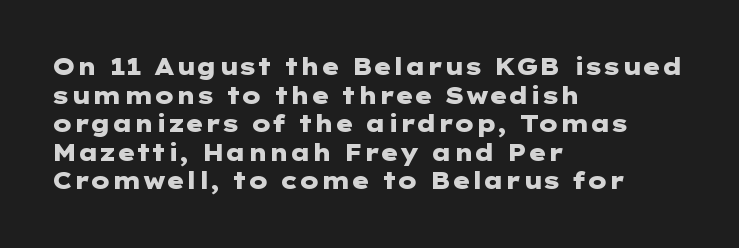
{"italic": "no", "bold": "yes", "underline": "no", "align": "left", "line_spacing_ratio": 1.24, "letter_spacing": "normal", "letter_spacing_em": 0.0, "glyph_px": 23}
